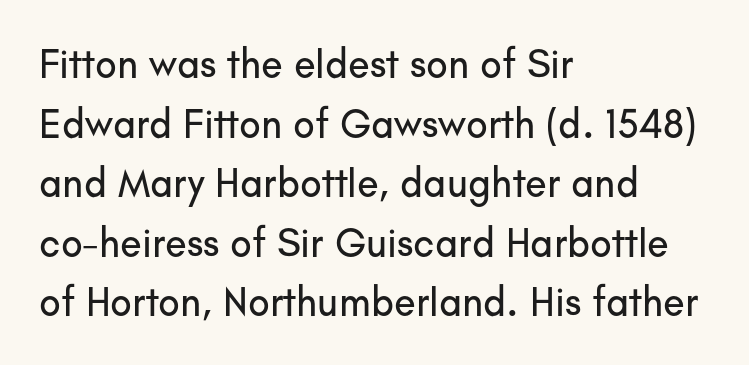
Q: Is the text italic (slanted)? A: No, it is upright.
Q: Is the typeface a serif or a sans-serif typeface? A: Sans-serif.
Q: Is the text underlined? A: No.
Q: How is the paragraph aligned? A: Left-aligned.
Q: Is the spacing between letters normal or unusually wide? A: Normal.
Q: Is the spacing between lines tight, normal or loose? A: Normal.
Q: Width (condensed, normal, or wide)? A: Normal.
Q: Stroke contrast? A: Low.
Q: x-height? A: Small.
Q: Monospaced? A: No.
